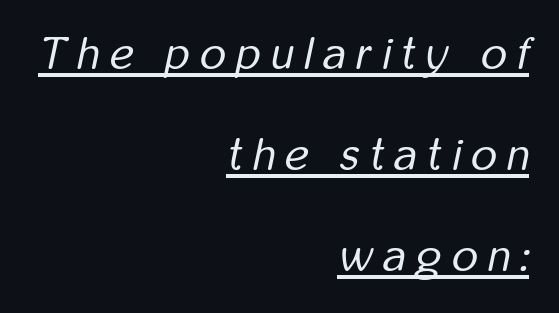
Q: Is the text bold? A: No.
Q: Is the text italic (slanted)? A: Yes, it leans right by about 12 degrees.
Q: Is the text underlined? A: Yes.
Q: How is the paragraph aligned? A: Right-aligned.
Q: Is the spacing between letters normal or unusually wide? A: Unusually wide.
Q: Is the spacing between lines tight, normal or loose? A: Loose.
Q: Width (condensed, normal, or wide)? A: Condensed.
Q: Stroke contrast? A: Low.
Q: x-height? A: Medium.
Q: Monospaced? A: No.
